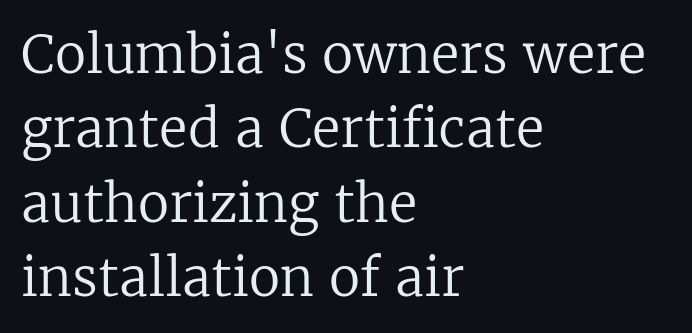
The image shows 52 px regular-weight serif type, upright; set left-aligned, normal line spacing (1.43x), normal letter spacing, not underlined; low stroke contrast and a medium x-height.
